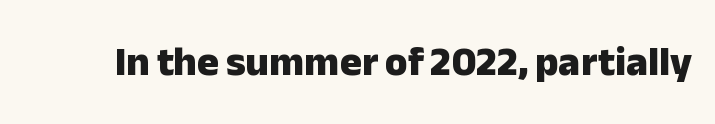
Q: Is the text bold? A: Yes.
Q: Is the text italic (slanted)? A: No, it is upright.
Q: Is the typeface a serif or a sans-serif typeface? A: Sans-serif.
Q: Is the text underlined? A: No.
Q: Is the spacing between letters normal or unusually wide? A: Normal.
Q: Width (condensed, normal, or wide)? A: Normal.
Q: Stroke contrast? A: Low.
Q: x-height? A: Medium.
Q: Monospaced? A: No.
